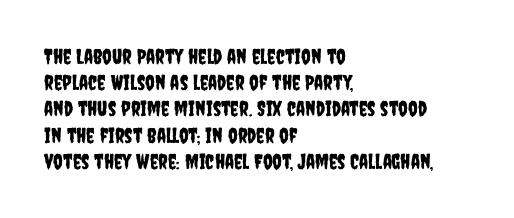
Q: Is the text italic (slanted)? A: No, it is upright.
Q: Is the text underlined? A: No.
Q: How is the paragraph aligned? A: Left-aligned.
Q: Is the spacing between letters normal or unusually wide? A: Normal.
Q: Is the spacing between lines tight, normal or loose? A: Normal.
